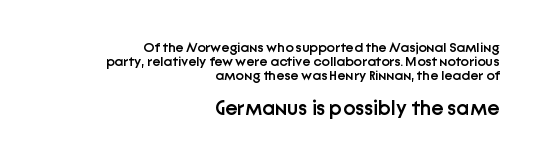
The image shows 21 px text type, upright; set right-aligned, tight line spacing (0.99x), normal letter spacing, not underlined; the second (bottom) block is 1.5x larger.
